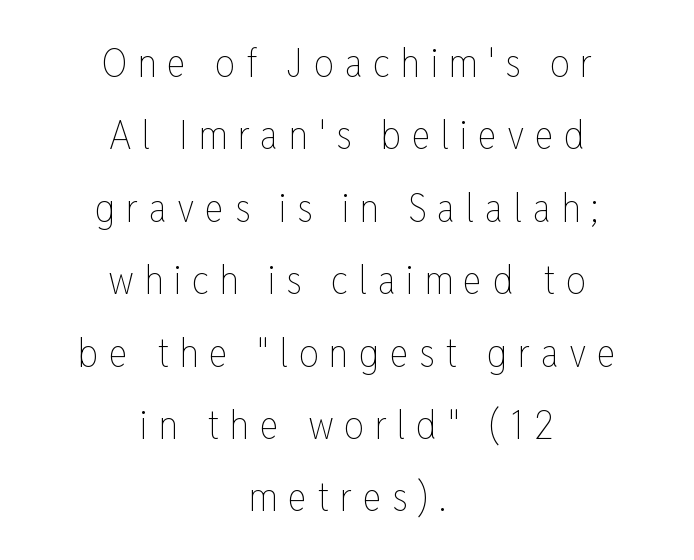
Q: Is the text bold? A: No.
Q: Is the text italic (slanted)? A: No, it is upright.
Q: Is the text underlined? A: No.
Q: How is the paragraph aligned? A: Centered.
Q: Is the spacing between letters normal or unusually wide? A: Unusually wide.
Q: Width (condensed, normal, or wide)? A: Condensed.
Q: Stroke contrast? A: Low.
Q: x-height? A: Medium.
Q: Monospaced? A: No.
